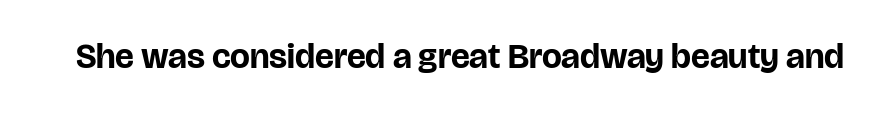
Classification — sans serif. Note the varied advance widths — an 'i' is clearly narrower than an 'm'. Unmarked baselines from the first word to the last. Short note: letters normally spaced.
